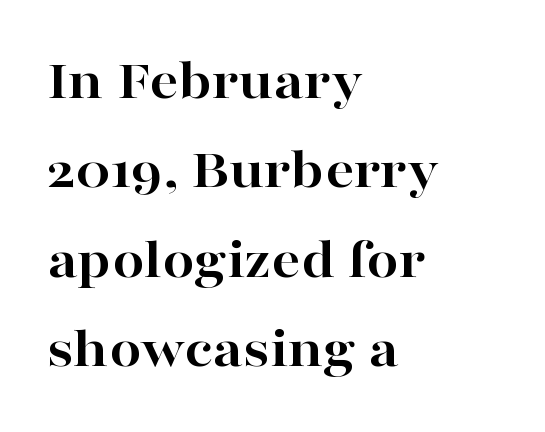
Q: Is the text bold? A: Yes.
Q: Is the text italic (slanted)? A: No, it is upright.
Q: Is the typeface a serif or a sans-serif typeface? A: Serif.
Q: Is the text underlined? A: No.
Q: How is the paragraph aligned? A: Left-aligned.
Q: Is the spacing between letters normal or unusually wide? A: Normal.
Q: Is the spacing between lines tight, normal or loose? A: Normal.
Q: Width (condensed, normal, or wide)? A: Wide.
Q: Stroke contrast? A: High.
Q: x-height? A: Medium.
Q: Monospaced? A: No.
